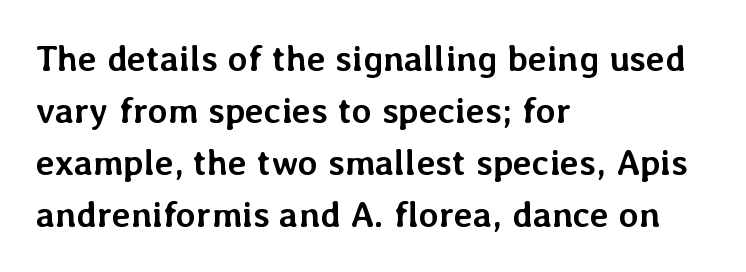
The image shows 36 px semibold type, upright; set left-aligned, normal line spacing (1.44x), normal letter spacing, not underlined; low stroke contrast and a medium x-height.
